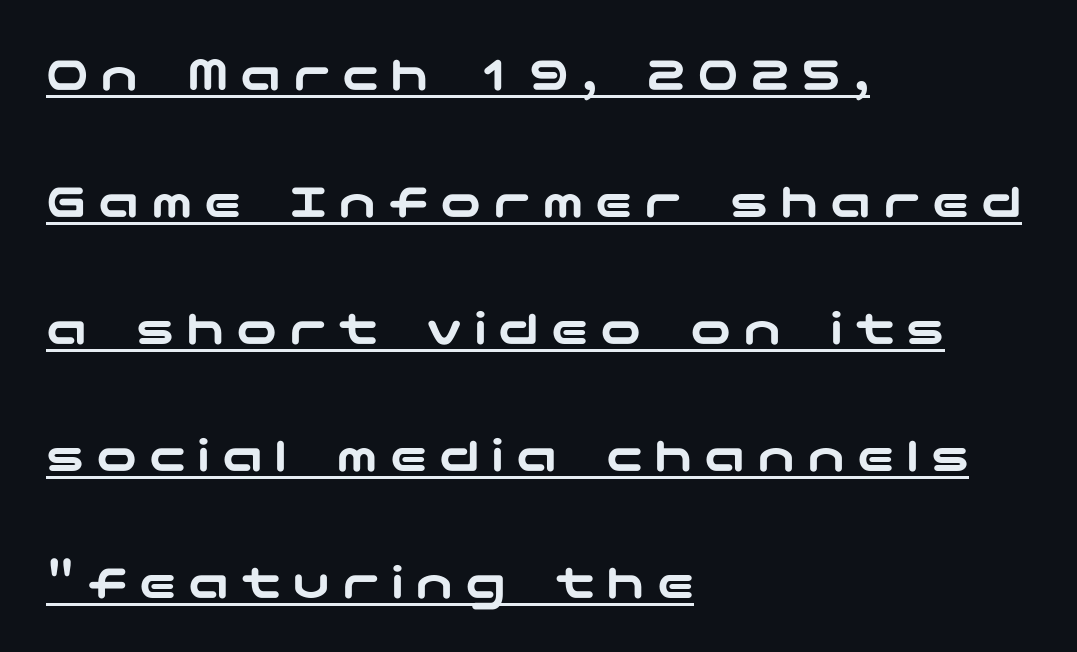
Q: Is the text italic (slanted)? A: No, it is upright.
Q: Is the typeface a serif or a sans-serif typeface? A: Sans-serif.
Q: Is the text underlined? A: Yes.
Q: How is the paragraph aligned? A: Left-aligned.
Q: Is the spacing between letters normal or unusually wide? A: Unusually wide.
Q: Is the spacing between lines tight, normal or loose? A: Loose.
Q: Width (condensed, normal, or wide)? A: Wide.
Q: Stroke contrast? A: Low.
Q: x-height? A: Medium.
